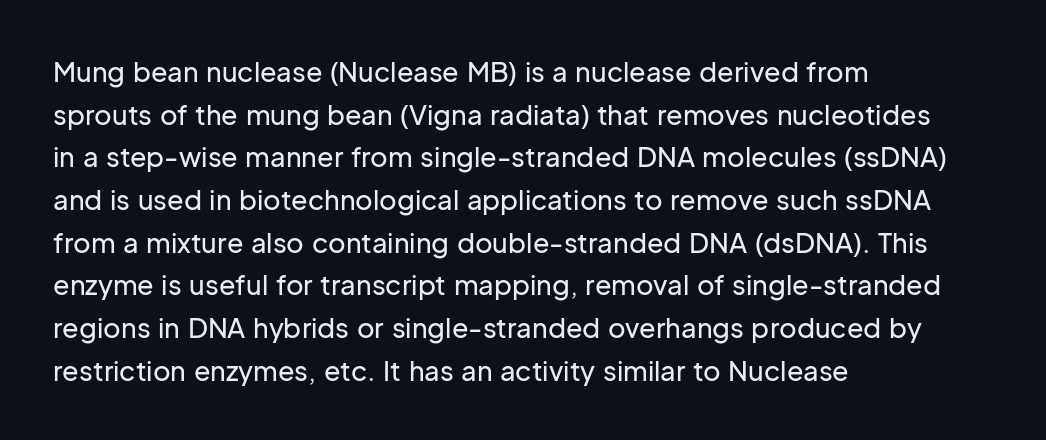
{"italic": "no", "underline": "no", "align": "left", "line_spacing": "normal", "line_spacing_ratio": 1.58, "letter_spacing": "normal", "letter_spacing_em": 0.0, "glyph_px": 27}
